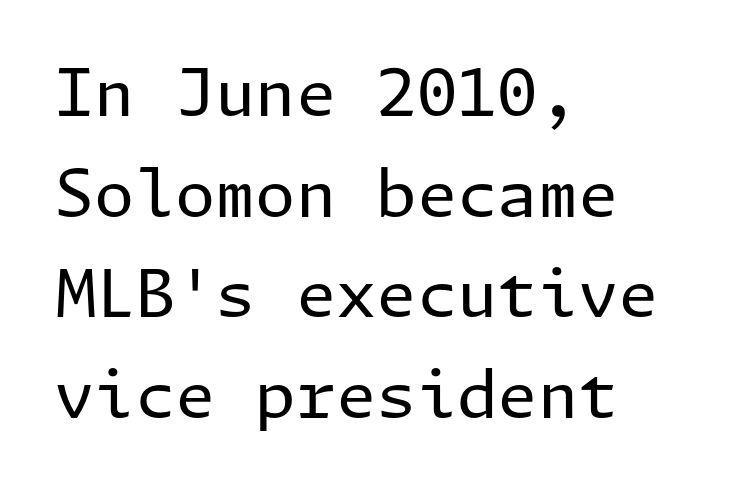
The image shows 65 px regular-weight sans-serif type, upright; set left-aligned, normal line spacing (1.55x), normal letter spacing, not underlined; low stroke contrast and a medium x-height.
